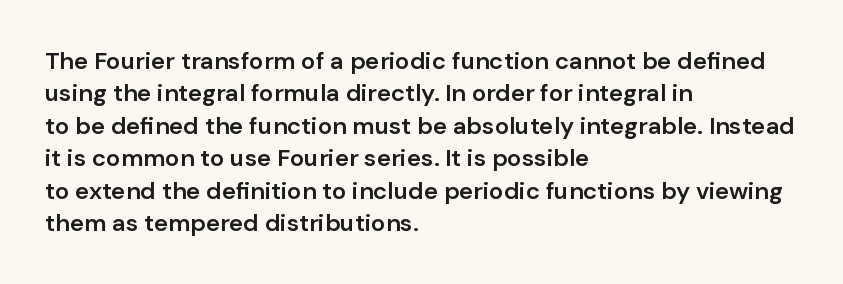
{"italic": "no", "bold": "semi", "underline": "no", "align": "left", "line_spacing": "normal", "line_spacing_ratio": 1.35, "letter_spacing": "normal", "letter_spacing_em": 0.0, "glyph_px": 24}
